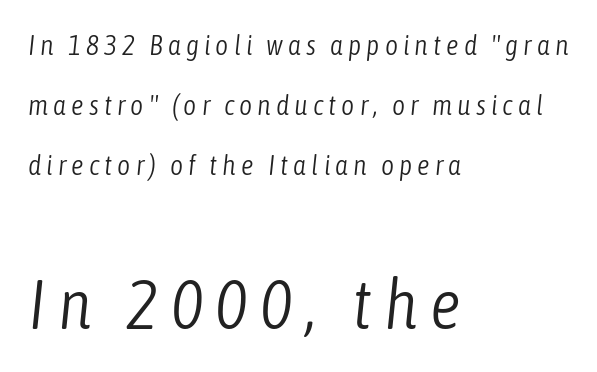
Block two is the big one; block one sits smaller above it. Bold? No — there's no thickening of the strokes. A student would call this left alignment; a typographer would say flush left, rag right. Each letter keeps its own natural width here, so spacing adapts to shape. It's the slanting kind of type.
